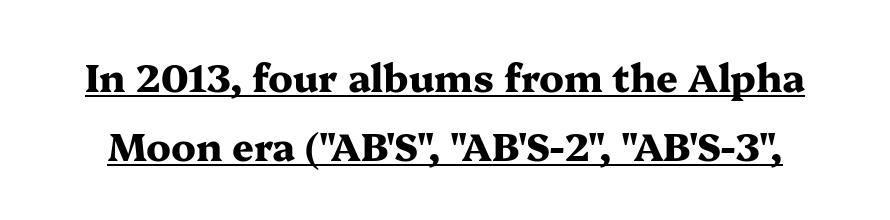
{"serif": "yes", "italic": "no", "bold": "yes", "weight": "heavy", "width": "wide", "stroke_contrast": "medium", "x_height": "medium", "monospaced": "no", "underline": "yes", "line_spacing_ratio": 1.81, "letter_spacing": "normal", "letter_spacing_em": 0.0, "glyph_px": 38}
